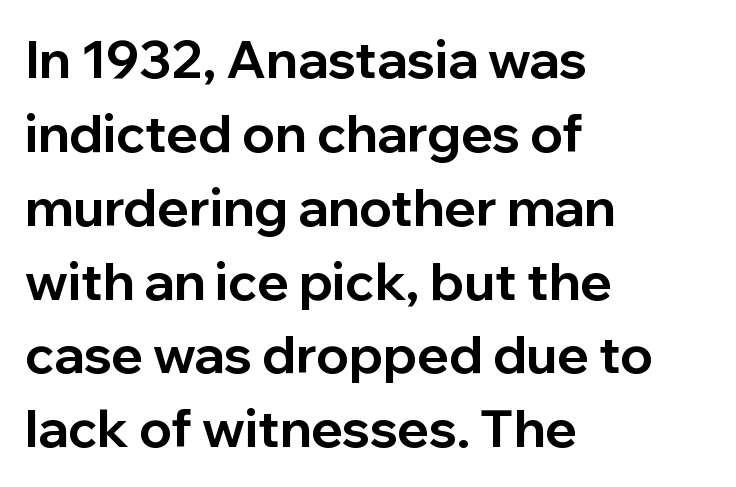
Q: Is the text bold? A: Yes.
Q: Is the text italic (slanted)? A: No, it is upright.
Q: Is the typeface a serif or a sans-serif typeface? A: Sans-serif.
Q: Is the text underlined? A: No.
Q: How is the paragraph aligned? A: Left-aligned.
Q: Is the spacing between letters normal or unusually wide? A: Normal.
Q: Is the spacing between lines tight, normal or loose? A: Normal.
Q: Width (condensed, normal, or wide)? A: Normal.
Q: Stroke contrast? A: Low.
Q: x-height? A: Medium.
Q: Monospaced? A: No.
